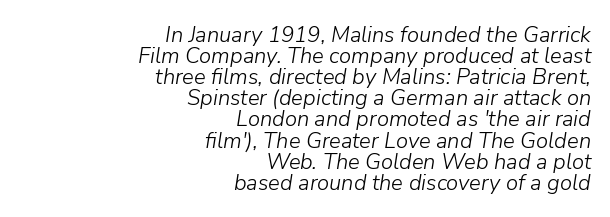
The image shows 22 px text type, italic (leaning right); set right-aligned, tight line spacing (0.96x), normal letter spacing, not underlined.
